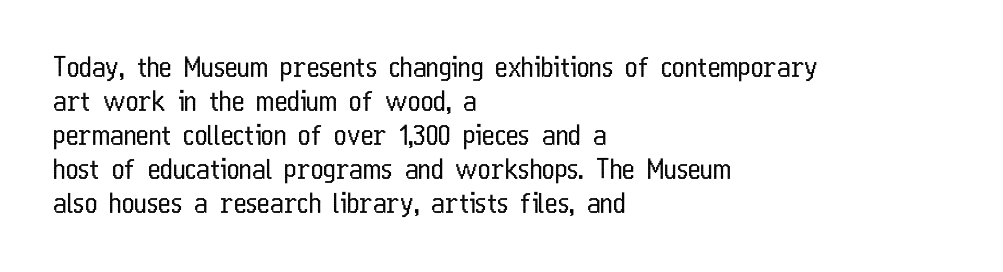
The image shows 27 px text type, upright; set left-aligned, normal line spacing (1.26x), normal letter spacing, not underlined.
